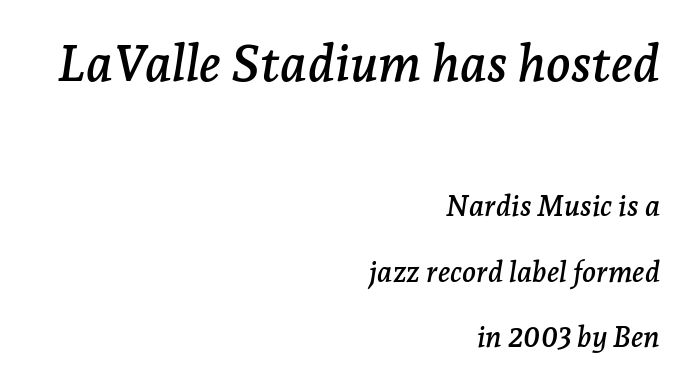
Q: Is the text italic (slanted)? A: Yes, it leans right by about 7 degrees.
Q: Is the typeface a serif or a sans-serif typeface? A: Serif.
Q: Is the text underlined? A: No.
Q: How is the paragraph aligned? A: Right-aligned.
Q: Is the spacing between letters normal or unusually wide? A: Normal.
Q: Is the spacing between lines tight, normal or loose? A: Loose.
Q: Which block of text is set in a larger size, the first (top) or the second (bottom)? A: The first (top) one.
Q: Width (condensed, normal, or wide)? A: Normal.
Q: Stroke contrast? A: Low.
Q: x-height? A: Medium.
Q: Monospaced? A: No.
